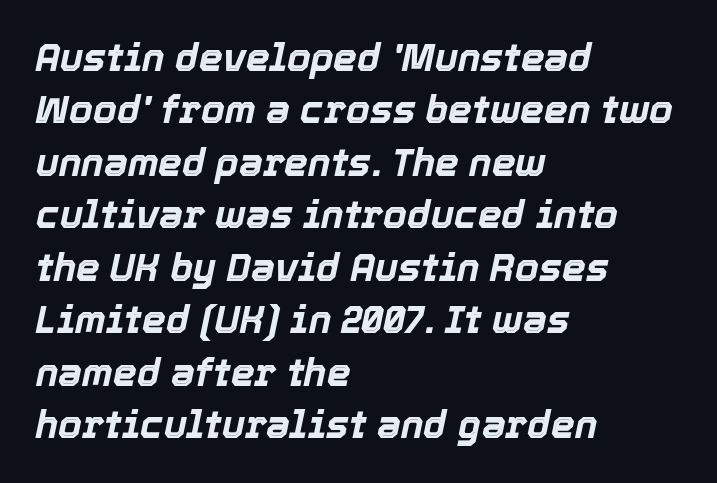
Q: Is the text bold? A: Yes.
Q: Is the text italic (slanted)? A: Yes, it leans right by about 12 degrees.
Q: Is the text underlined? A: No.
Q: How is the paragraph aligned? A: Left-aligned.
Q: Is the spacing between letters normal or unusually wide? A: Normal.
Q: Is the spacing between lines tight, normal or loose? A: Normal.
Q: Width (condensed, normal, or wide)? A: Normal.
Q: x-height? A: Medium.
Q: Monospaced? A: No.
